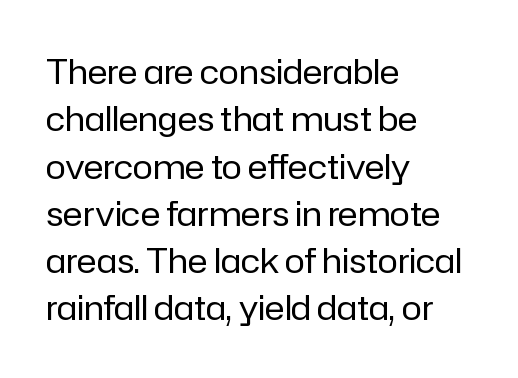
{"serif": "no", "italic": "no", "bold": "no", "weight": "regular", "width": "normal", "stroke_contrast": "low", "x_height": "medium", "monospaced": "no", "underline": "no", "align": "left", "line_spacing": "normal", "line_spacing_ratio": 1.39, "letter_spacing": "normal", "letter_spacing_em": 0.0, "glyph_px": 34}
